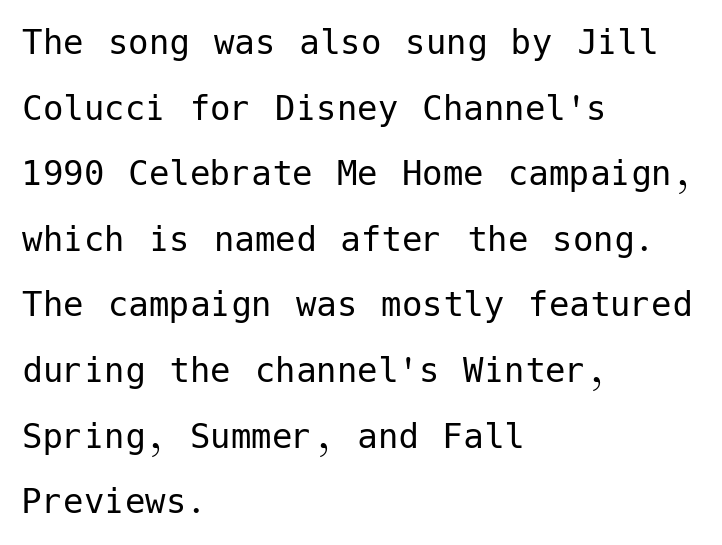
Q: Is the text bold? A: No.
Q: Is the text italic (slanted)? A: No, it is upright.
Q: Is the typeface a serif or a sans-serif typeface? A: Sans-serif.
Q: Is the text underlined? A: No.
Q: How is the paragraph aligned? A: Left-aligned.
Q: Is the spacing between letters normal or unusually wide? A: Normal.
Q: Is the spacing between lines tight, normal or loose? A: Normal.
Q: Width (condensed, normal, or wide)? A: Normal.
Q: Stroke contrast? A: Low.
Q: x-height? A: Medium.
